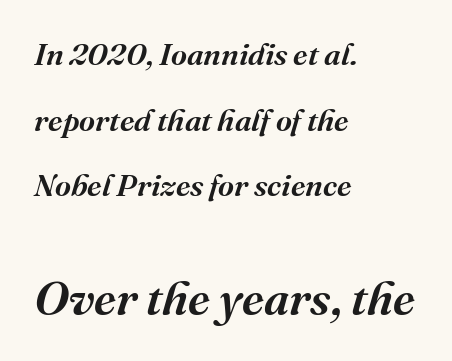
The image shows 47 px semibold serif type, italic (leaning right); set left-aligned, loose line spacing (2.12x), normal letter spacing, not underlined; the second (bottom) block is 1.52x larger; medium stroke contrast and a medium x-height.
